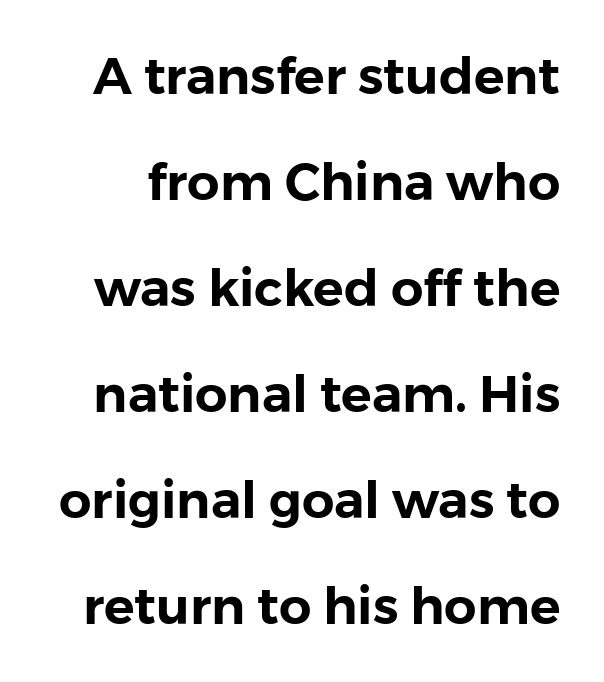
The image shows 51 px sans-serif type, upright; set loose line spacing (2.08x), normal letter spacing, not underlined; a medium x-height.
